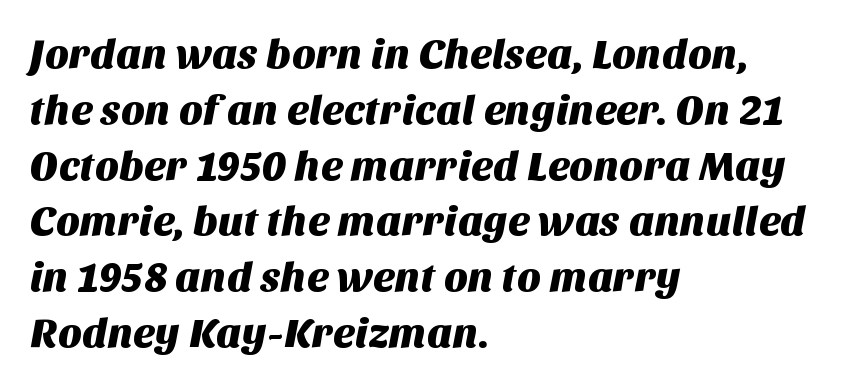
{"serif": "no", "width": "normal", "stroke_contrast": "medium", "x_height": "large", "monospaced": "no", "underline": "no", "align": "left", "line_spacing": "normal", "line_spacing_ratio": 1.36, "letter_spacing": "normal", "letter_spacing_em": 0.0, "glyph_px": 41}
